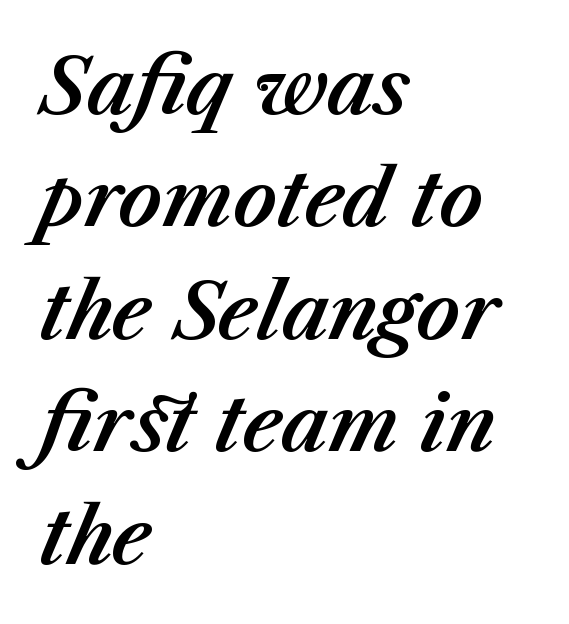
{"italic": "yes", "lean": "right", "slant_degrees": 23, "width": "normal", "stroke_contrast": "medium", "x_height": "medium", "monospaced": "no", "underline": "no", "align": "left", "line_spacing": "normal", "line_spacing_ratio": 1.48, "letter_spacing": "normal", "letter_spacing_em": 0.0, "glyph_px": 76}
